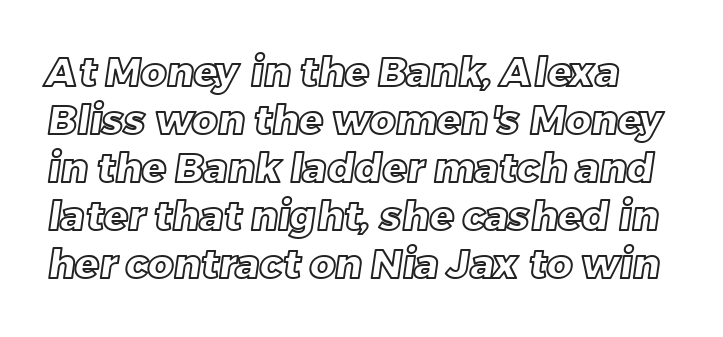
{"width": "normal", "x_height": "large", "monospaced": "no", "underline": "no", "line_spacing_ratio": 1.2, "letter_spacing": "normal", "letter_spacing_em": 0.0, "glyph_px": 40}
